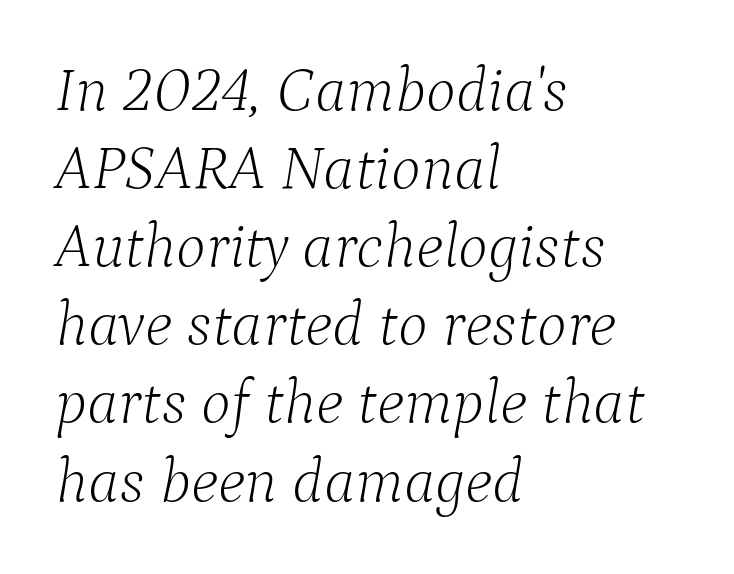
{"serif": "yes", "italic": "yes", "lean": "right", "slant_degrees": 9, "bold": "no", "weight": "light", "width": "normal", "stroke_contrast": "low", "x_height": "medium", "monospaced": "no", "underline": "no", "align": "left", "line_spacing_ratio": 1.24, "letter_spacing": "normal", "letter_spacing_em": 0.0, "glyph_px": 63}
